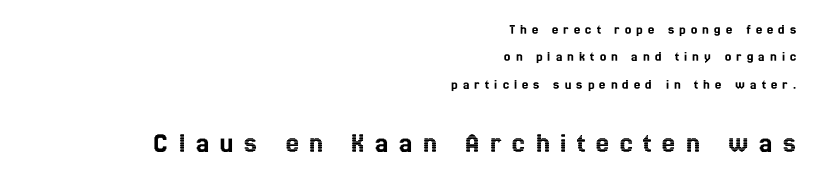
Q: Is the text italic (slanted)? A: No, it is upright.
Q: Is the text underlined? A: No.
Q: How is the paragraph aligned? A: Right-aligned.
Q: Is the spacing between letters normal or unusually wide? A: Unusually wide.
Q: Is the spacing between lines tight, normal or loose? A: Loose.
Q: Which block of text is set in a larger size, the first (top) or the second (bottom)? A: The second (bottom) one.
Q: Width (condensed, normal, or wide)? A: Condensed.
Q: x-height? A: Medium.
Q: Monospaced? A: No.
